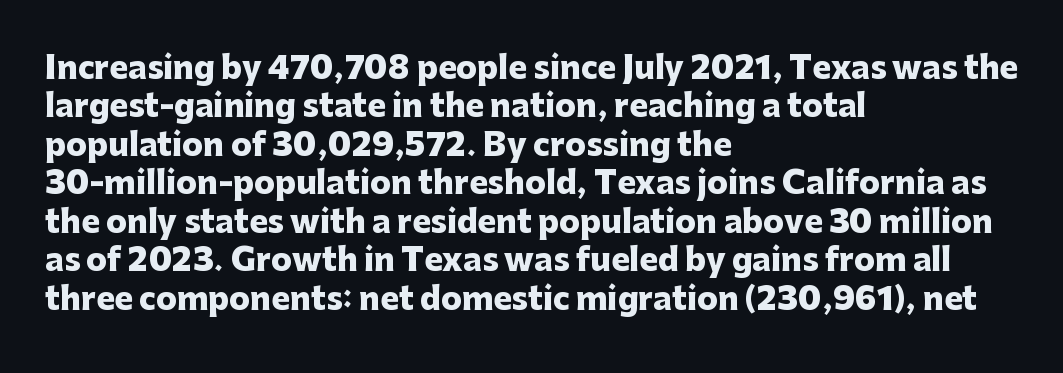
The image shows 31 px heavy sans-serif type, upright; set left-aligned, line spacing 1.24x, normal letter spacing, not underlined; low stroke contrast and a medium x-height.
